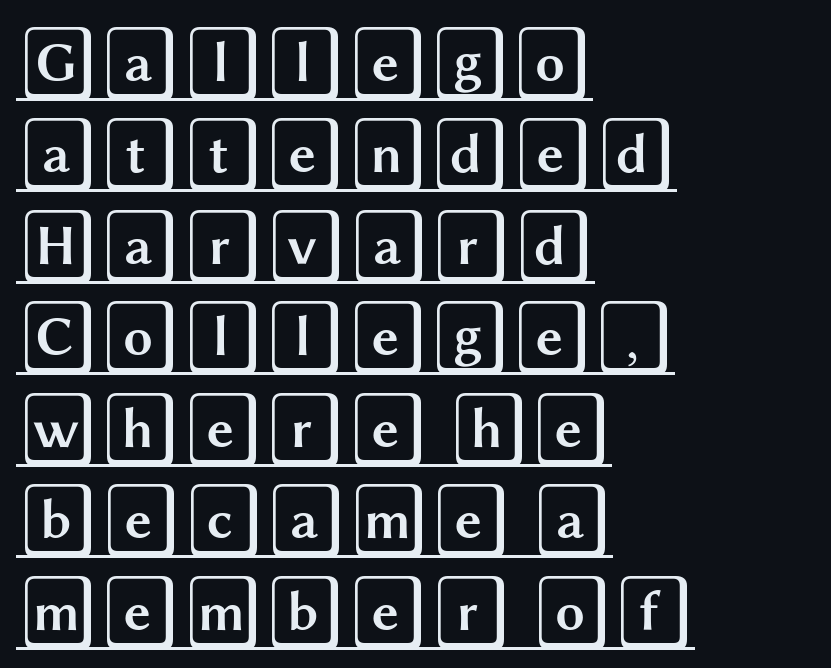
Q: Is the text italic (slanted)? A: No, it is upright.
Q: Is the text underlined? A: Yes.
Q: How is the paragraph aligned? A: Left-aligned.
Q: Is the spacing between letters normal or unusually wide? A: Normal.
Q: Width (condensed, normal, or wide)? A: Wide.
Q: x-height? A: Large.
